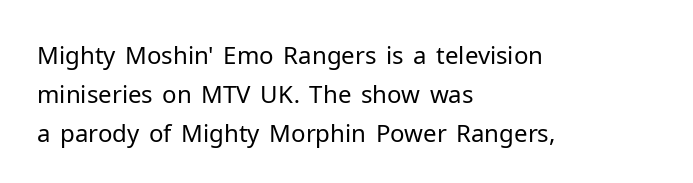
Q: Is the text bold? A: No.
Q: Is the text italic (slanted)? A: No, it is upright.
Q: Is the text underlined? A: No.
Q: How is the paragraph aligned? A: Left-aligned.
Q: Is the spacing between letters normal or unusually wide? A: Normal.
Q: Is the spacing between lines tight, normal or loose? A: Normal.
